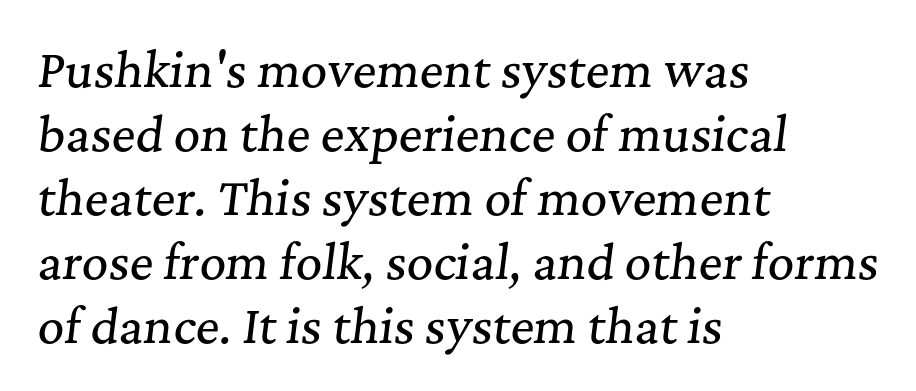
The image shows 46 px serif type, italic (leaning right); set left-aligned, normal line spacing (1.39x), normal letter spacing, not underlined; medium stroke contrast and a medium x-height.
